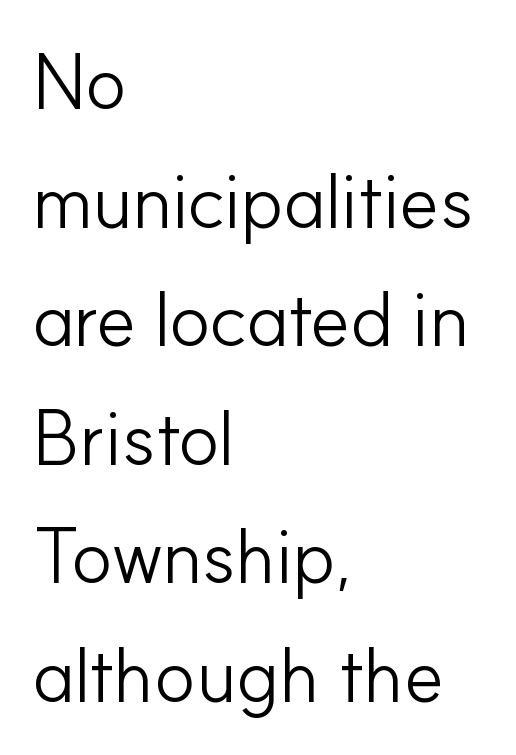
{"serif": "no", "italic": "no", "bold": "no", "weight": "light", "width": "normal", "stroke_contrast": "low", "x_height": "small", "monospaced": "no", "underline": "no", "align": "left", "line_spacing": "normal", "line_spacing_ratio": 1.54, "letter_spacing": "normal", "letter_spacing_em": 0.0, "glyph_px": 77}
